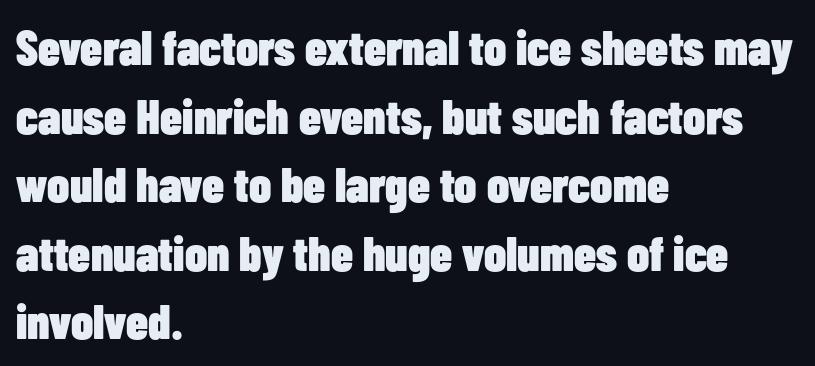
{"serif": "no", "italic": "no", "bold": "yes", "weight": "heavy", "width": "condensed", "stroke_contrast": "low", "x_height": "medium", "monospaced": "no", "underline": "no", "align": "left", "line_spacing": "normal", "line_spacing_ratio": 1.4, "letter_spacing": "normal", "letter_spacing_em": 0.0, "glyph_px": 49}
